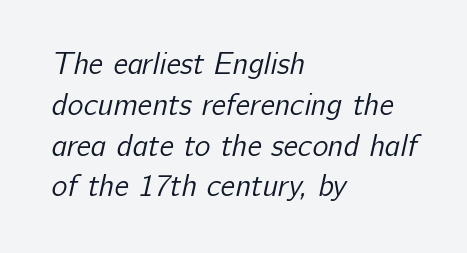
The image shows 30 px regular-weight sans-serif type; set left-aligned, normal line spacing (1.36x), normal letter spacing, not underlined; low stroke contrast and a medium x-height.
